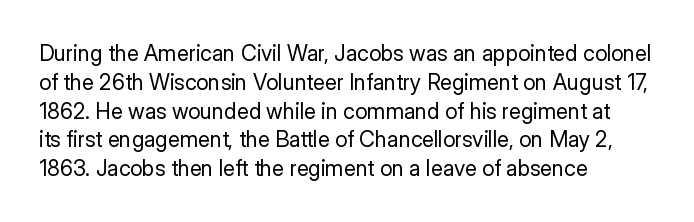
The image shows 22 px text type, upright; set left-aligned, normal line spacing (1.31x), normal letter spacing, not underlined.
